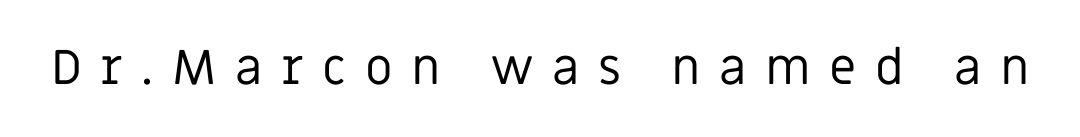
On a weight scale, this lands at 450 or below. Think of a printed novel: that variable character pitch is what you see here. Quick note: underline off. The letters are spread apart with noticeably loose tracking. The designer went with a sans here, leaving each stem footless.
